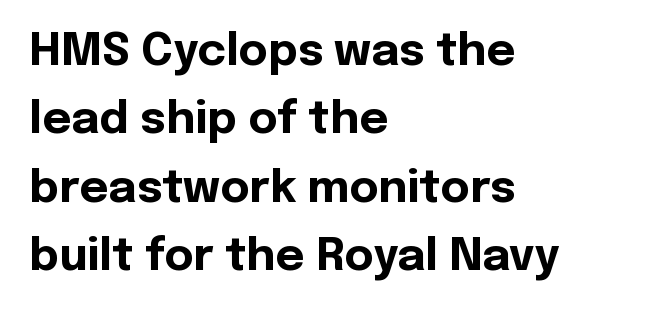
No feet cap the strokes, marking this as sans-serif type. The string is rendered with underlining switched off. Is the block centered? No — it sits flush against the left margin. Every character sits straight up, as roman type does.
